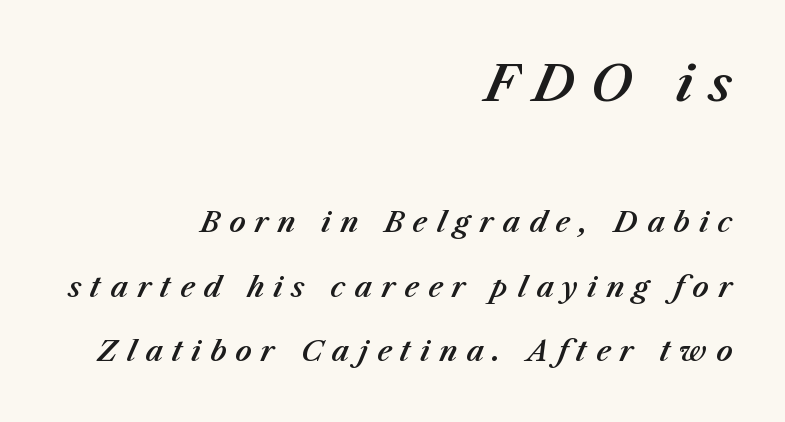
Loosely led — the rows are spread out. The horizontal fit of the characters is loose and conspicuously gappy. The designer gave the opening block more size than the closing block. The whole block is typeset with a tilt. This sample has the flowing, uneven cadence of proportional lettering. Notice how the passage keeps a crisp vertical edge on the right only.
